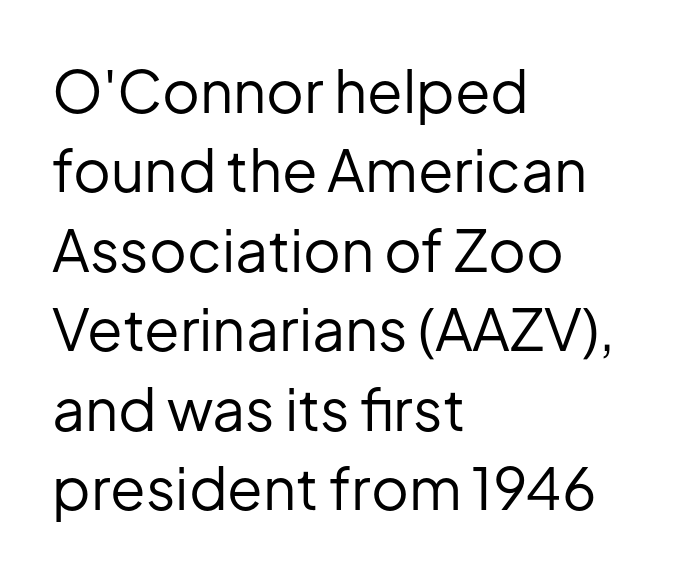
The image shows 58 px regular-weight sans-serif type, upright; set left-aligned, normal line spacing (1.37x), normal letter spacing, not underlined; low stroke contrast and a medium x-height.
